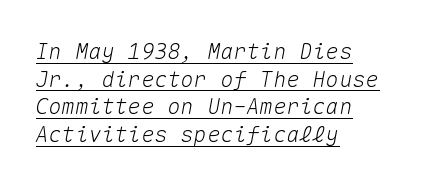
Baseline-to-baseline distance is the conventional proportion of letter height. Does the lettering tilt? It does — this is italic. Students, note that the glyphs here touch the page at normal intervals. The typesetter has applied underlining to the passage shown.
